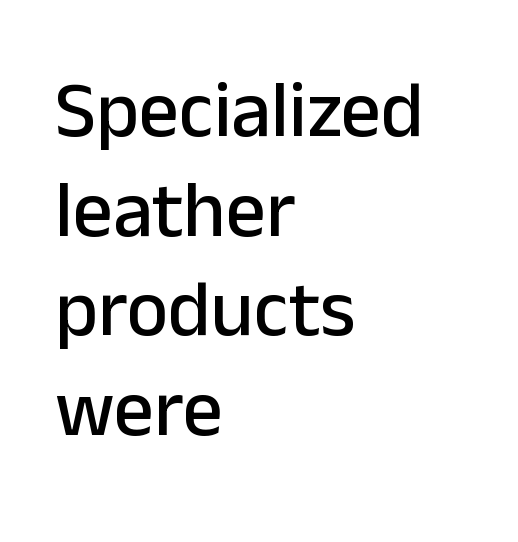
The image shows 79 px sans-serif type, upright; set left-aligned, normal line spacing (1.26x), normal letter spacing, not underlined; low stroke contrast and a medium x-height.
